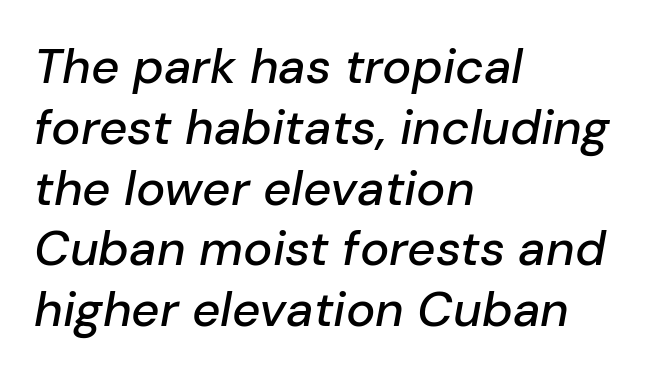
Each row of text sits above clean, open space. Proportional: the letters do not fall into vertical columns. If you drew a line through each stem, it would be angled. Characters follow at the spacing the type designer built in.
